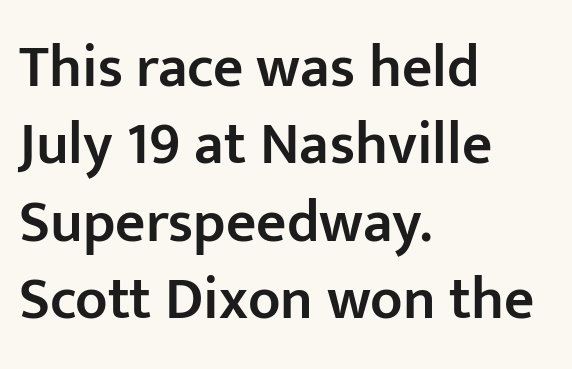
The image shows 59 px semibold sans-serif type, upright; set left-aligned, normal line spacing (1.31x), normal letter spacing, not underlined; low stroke contrast and a medium x-height.
